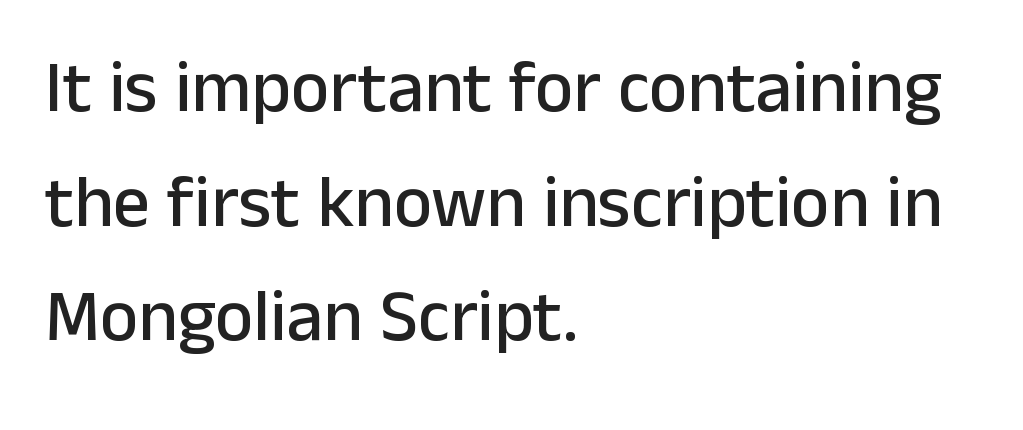
The designer left line spacing at the default. All the whitespace from short lines collects on the right. The horizontal fit of the characters is conventional and even. Unlike italic type, these characters show no tilt at all.
